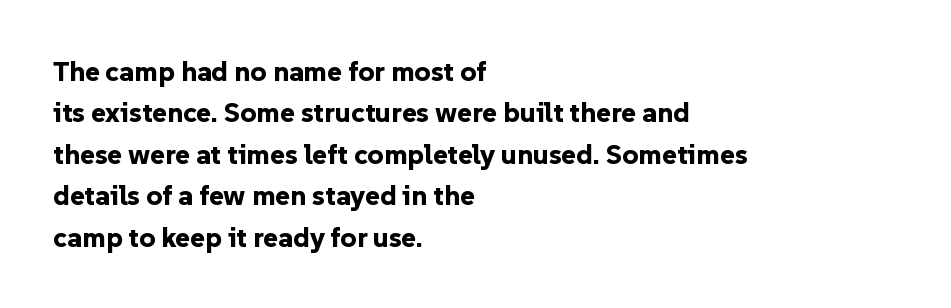
The image shows 28 px bold sans-serif type, upright; set left-aligned, normal line spacing (1.48x), normal letter spacing, not underlined; low stroke contrast and a medium x-height.
